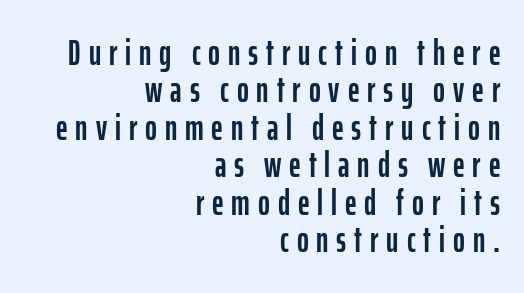
Q: Is the text italic (slanted)? A: No, it is upright.
Q: Is the typeface a serif or a sans-serif typeface? A: Sans-serif.
Q: Is the text underlined? A: No.
Q: How is the paragraph aligned? A: Right-aligned.
Q: Is the spacing between letters normal or unusually wide? A: Unusually wide.
Q: Is the spacing between lines tight, normal or loose? A: Tight.
Q: Width (condensed, normal, or wide)? A: Condensed.
Q: Stroke contrast? A: Low.
Q: x-height? A: Medium.
Q: Monospaced? A: No.
